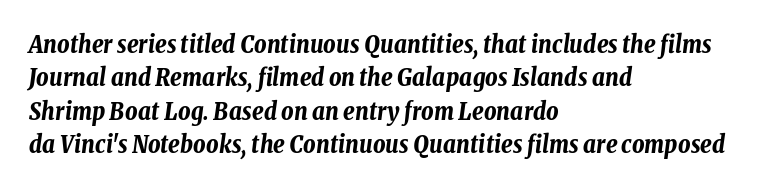
{"italic": "yes", "lean": "right", "slant_degrees": 8, "bold": "yes", "underline": "no", "align": "left", "line_spacing": "normal", "line_spacing_ratio": 1.39, "letter_spacing": "normal", "letter_spacing_em": 0.0, "glyph_px": 24}
